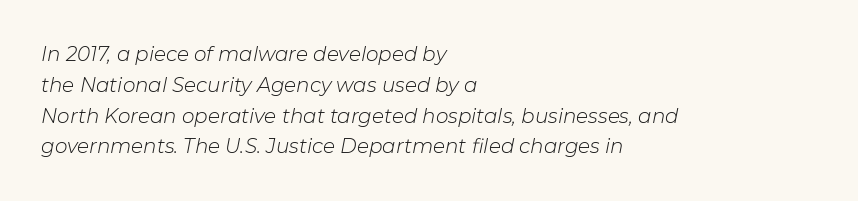
Q: Is the text bold? A: No.
Q: Is the text italic (slanted)? A: Yes, it leans right by about 11 degrees.
Q: Is the text underlined? A: No.
Q: How is the paragraph aligned? A: Left-aligned.
Q: Is the spacing between letters normal or unusually wide? A: Normal.
Q: Is the spacing between lines tight, normal or loose? A: Normal.
